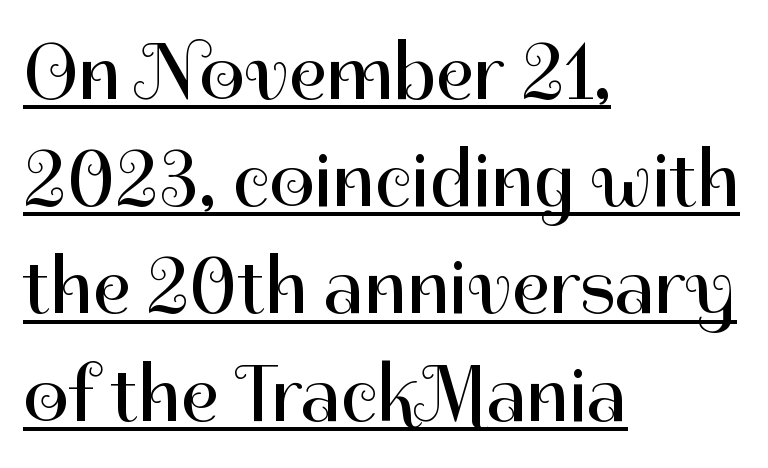
The horizontal fit of the characters is conventional and even. Vertical spacing — default. Summary of weight: not heavy and not bold. Posture: vertical. You can tell from the bare stems that sans-serif type was used. These lines stack with their left ends in a neat column.
